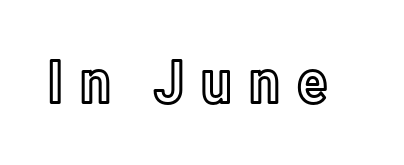
The image shows 60 px condensed type, upright; set unusually wide letter spacing (+0.25 em), not underlined; a medium x-height.
